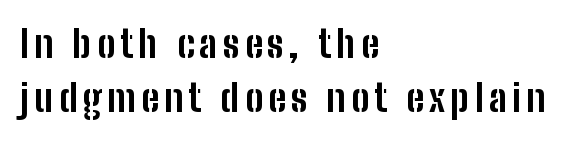
{"serif": "no", "italic": "no", "bold": "yes", "weight": "bold", "width": "condensed", "stroke_contrast": "low", "x_height": "medium", "monospaced": "no", "underline": "no", "align": "left", "line_spacing": "normal", "line_spacing_ratio": 1.43, "glyph_px": 38}
